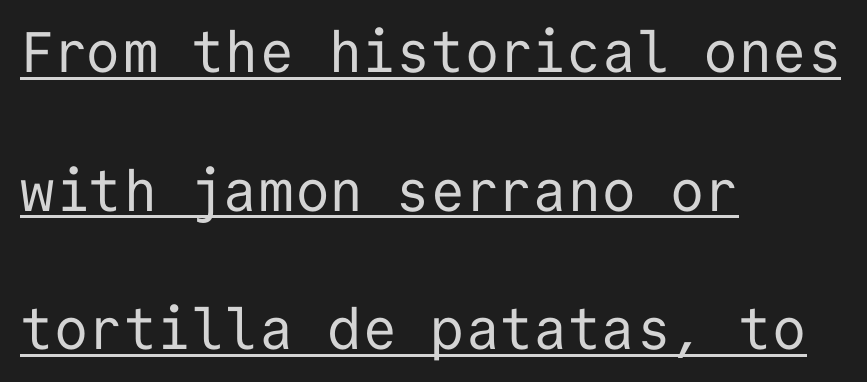
Look at the bottom of the vertical strokes: they stop flat, with no serifs. What stands out about the letter spacing? Nothing — it is the standard amount. Quick note: not italic, upright. Every word sits above its own underline. The rendering uses a large line-height, opening up the rows.
